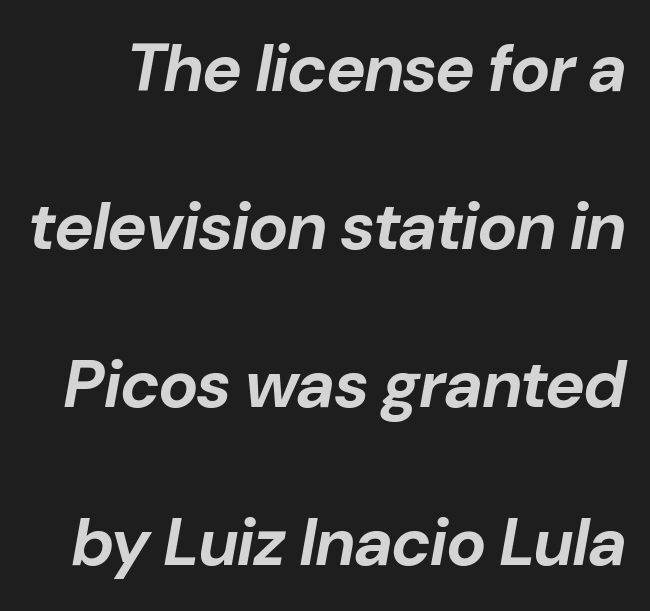
Q: Is the text bold? A: Yes.
Q: Is the text italic (slanted)? A: Yes, it leans right by about 10 degrees.
Q: Is the text underlined? A: No.
Q: Is the spacing between letters normal or unusually wide? A: Normal.
Q: Is the spacing between lines tight, normal or loose? A: Loose.
Q: Width (condensed, normal, or wide)? A: Normal.
Q: Stroke contrast? A: Low.
Q: x-height? A: Medium.
Q: Monospaced? A: No.
